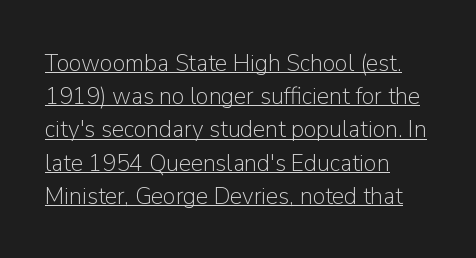
{"italic": "no", "bold": "no", "underline": "yes", "align": "left", "line_spacing": "normal", "line_spacing_ratio": 1.33, "letter_spacing": "normal", "letter_spacing_em": 0.0, "glyph_px": 25}
